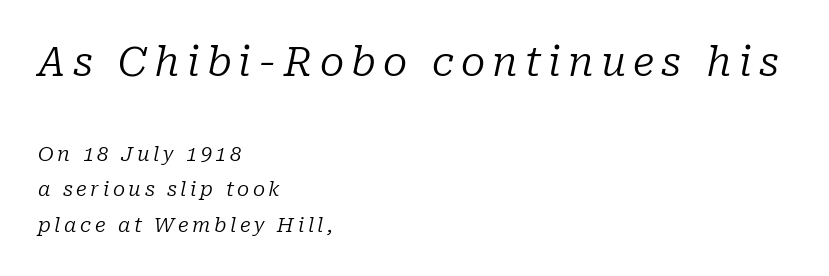
The image shows 40 px regular-weight serif type, italic (leaning right); set left-aligned, line spacing 1.79x, not underlined; the first (top) block is 2.0x larger; low stroke contrast and a medium x-height.
